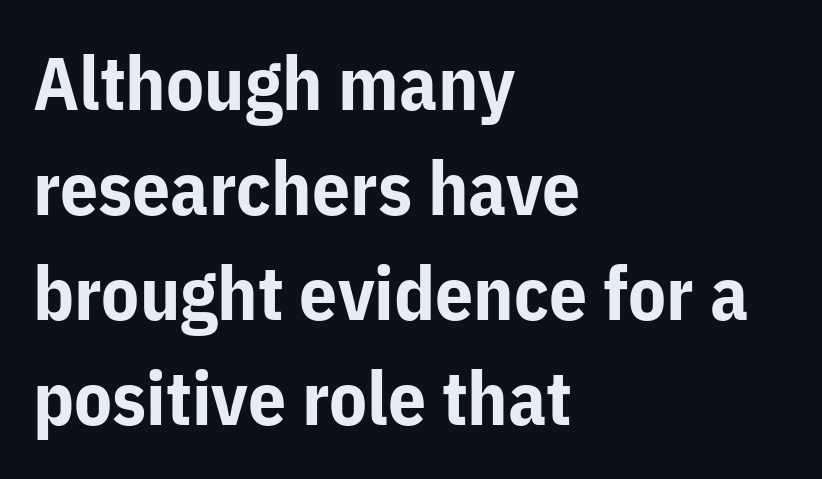
One-word summary of the alignment: left. The typesetting leans heavy: a genuine bold. You can tell it's not italic because the verticals are truly vertical. Observe the ordinary spacing: letters are neighbours, not strangers.
